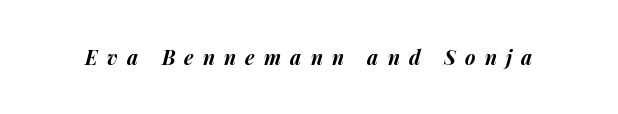
The image shows 20 px bold type, italic (leaning right); set unusually wide letter spacing (+0.46 em), not underlined.
